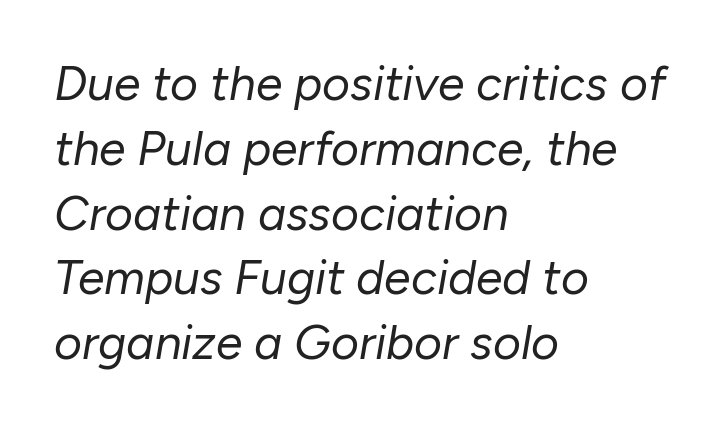
The image shows 48 px regular-weight type, italic (leaning right); set left-aligned, normal line spacing (1.35x), normal letter spacing, not underlined; low stroke contrast and a medium x-height.
